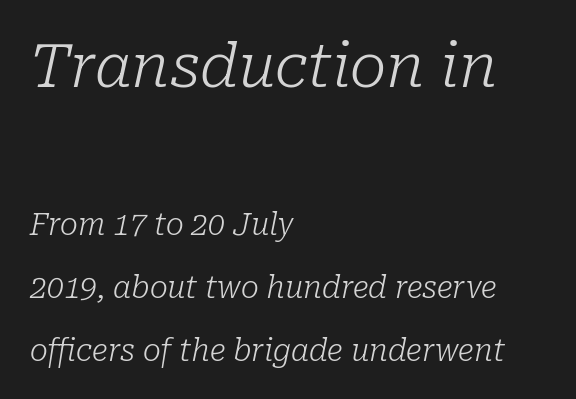
{"serif": "yes", "italic": "yes", "lean": "right", "slant_degrees": 10, "bold": "no", "weight": "light", "width": "normal", "stroke_contrast": "low", "x_height": "medium", "monospaced": "no", "underline": "no", "align": "left", "line_spacing": "loose", "line_spacing_ratio": 2.1, "letter_spacing": "normal", "letter_spacing_em": 0.0, "larger_block": "first", "size_ratio": 2.03, "glyph_px": 61}
